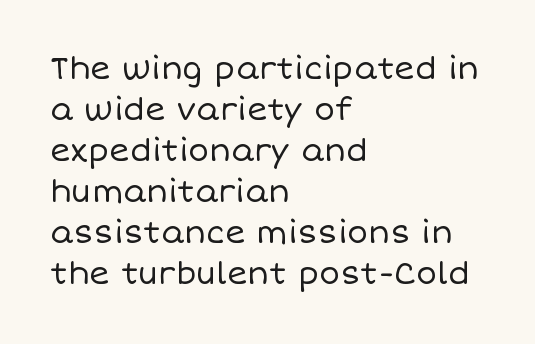
This rendering uses left alignment, leaving the right contour irregular. No heavy texture on the line: the type isn't bold. Think of a printed novel: that variable character pitch is what you see here. Designer's note — italics off, roman on.
